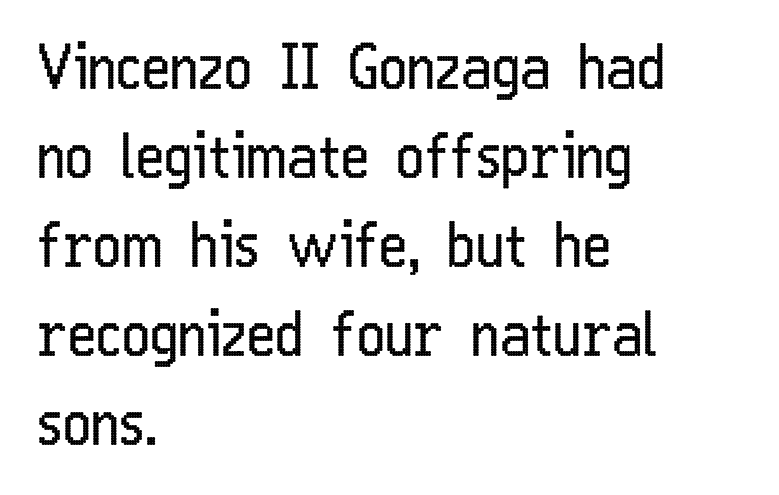
Leftover space on each line is placed entirely after the last word. Examine the stroke ends and you'll find no serifs. How would I describe the line gaps? Plain and ordinary. The face looks like a standard text weight, possibly lighter. A typesetter would call this proportional, since set widths differ per character.
